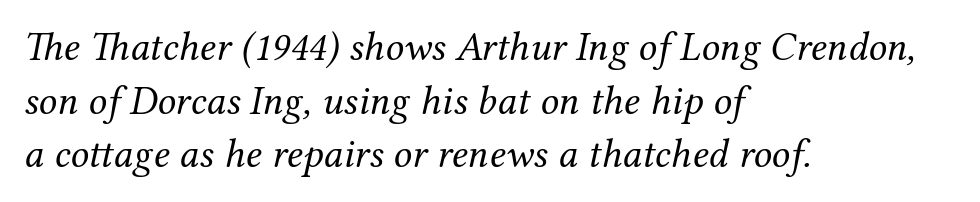
The image shows 41 px regular-weight serif type, italic (leaning right); set left-aligned, normal line spacing (1.31x), normal letter spacing, not underlined; medium stroke contrast and a medium x-height.
